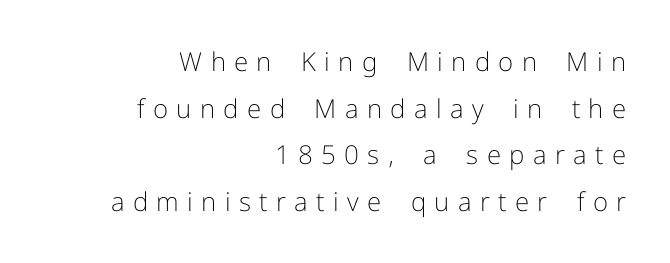
{"italic": "no", "bold": "no", "underline": "no", "align": "right", "line_spacing_ratio": 1.79, "letter_spacing": "wide", "letter_spacing_em": 0.32, "glyph_px": 26}
